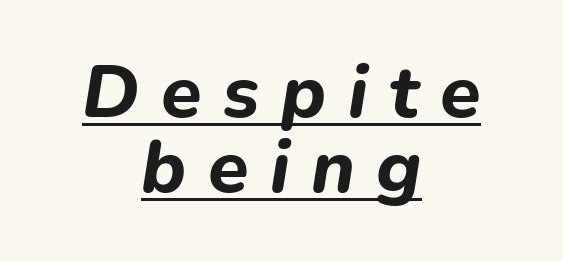
These lines stack symmetrically, like a column narrowing and widening about its center. The rendering uses a bold face; every stroke is thick and dark. Looking at the ascenders, they clearly lean. Tracking value appears strongly positive — letters spread wide. Honestly, the rows look squashed on top of each other.
